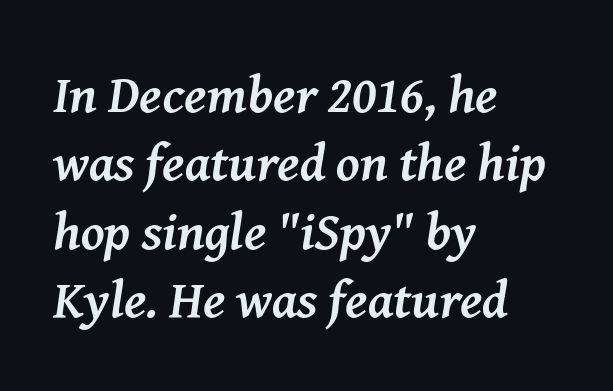
The image shows 53 px semibold serif type, italic (leaning right); set left-aligned, normal line spacing (1.29x), normal letter spacing, not underlined; medium stroke contrast and a medium x-height.
